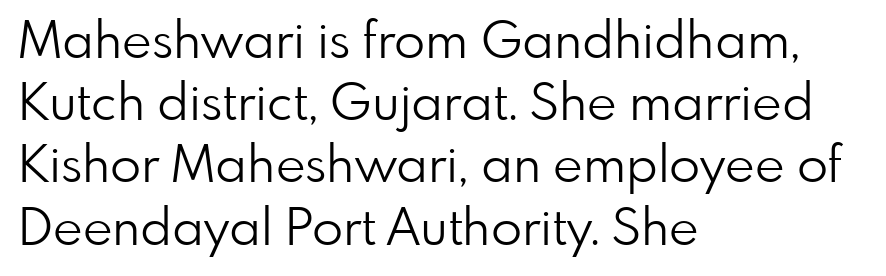
Examine the stroke ends and you'll find no serifs. Tracking here is standard; glyphs follow each other at the usual distance. Spacing verdict: proportional, widths tailored to each character. A quiet, ordinary-to-light weight characterises the typeface. These lines were composed using upright roman letters. The foot of each line stays bare and open.
